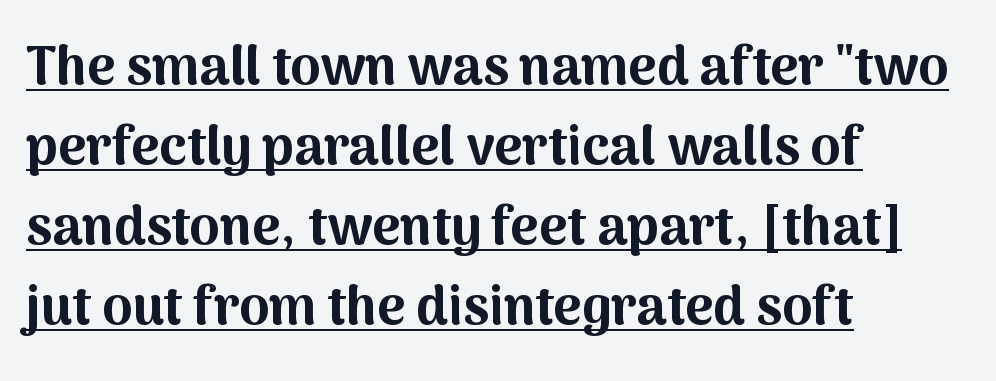
Students, observe: this is what conventionally led text looks like. Observe the absence of serifs on each vertical stroke in this sample. In CSS terms this would be text-align: left. Thick stems and heavy bowls — unmistakably bold. Quick note: not italic, upright.
